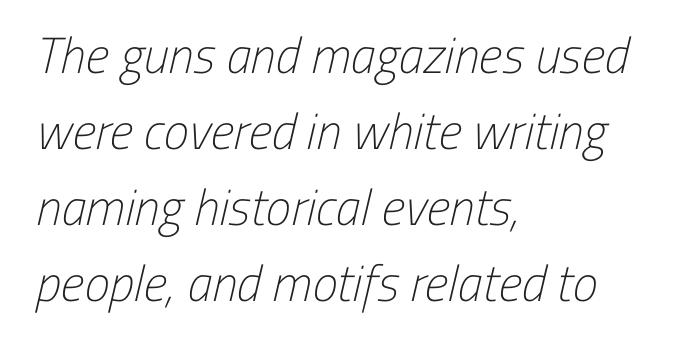
The image shows 51 px light, condensed sans-serif type; set left-aligned, normal line spacing (1.49x), normal letter spacing, not underlined; low stroke contrast and a medium x-height.
